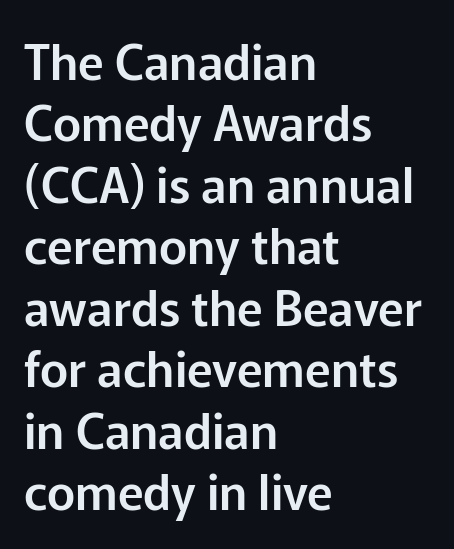
Q: Is the text italic (slanted)? A: No, it is upright.
Q: Is the typeface a serif or a sans-serif typeface? A: Sans-serif.
Q: Is the text underlined? A: No.
Q: How is the paragraph aligned? A: Left-aligned.
Q: Is the spacing between letters normal or unusually wide? A: Normal.
Q: Is the spacing between lines tight, normal or loose? A: Normal.
Q: Width (condensed, normal, or wide)? A: Normal.
Q: Stroke contrast? A: Low.
Q: x-height? A: Medium.
Q: Monospaced? A: No.
